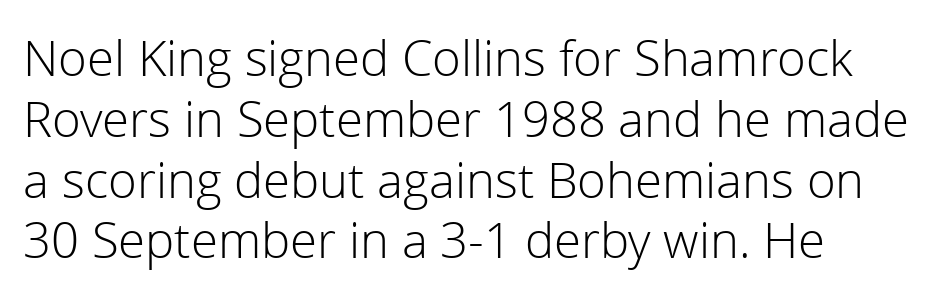
Q: Is the text bold? A: No.
Q: Is the text italic (slanted)? A: No, it is upright.
Q: Is the typeface a serif or a sans-serif typeface? A: Sans-serif.
Q: Is the text underlined? A: No.
Q: Is the spacing between letters normal or unusually wide? A: Normal.
Q: Width (condensed, normal, or wide)? A: Normal.
Q: x-height? A: Medium.
Q: Monospaced? A: No.
